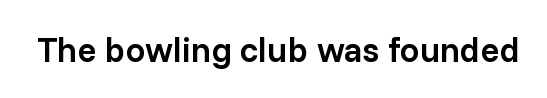
The image shows 35 px semibold sans-serif type, upright; set normal letter spacing, not underlined; low stroke contrast and a medium x-height.
